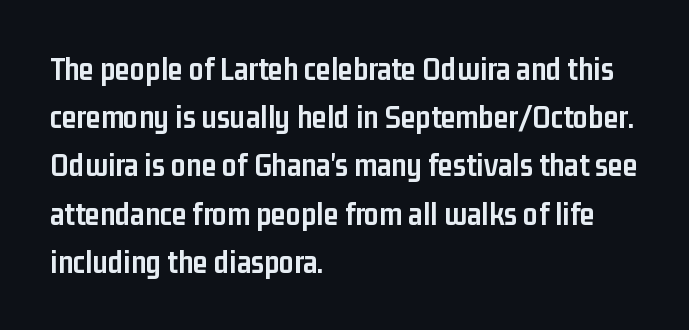
{"serif": "no", "italic": "no", "bold": "yes", "weight": "semibold", "width": "condensed", "stroke_contrast": "low", "x_height": "medium", "monospaced": "no", "underline": "no", "align": "left", "line_spacing": "normal", "line_spacing_ratio": 1.46, "letter_spacing": "normal", "letter_spacing_em": 0.0, "glyph_px": 33}
